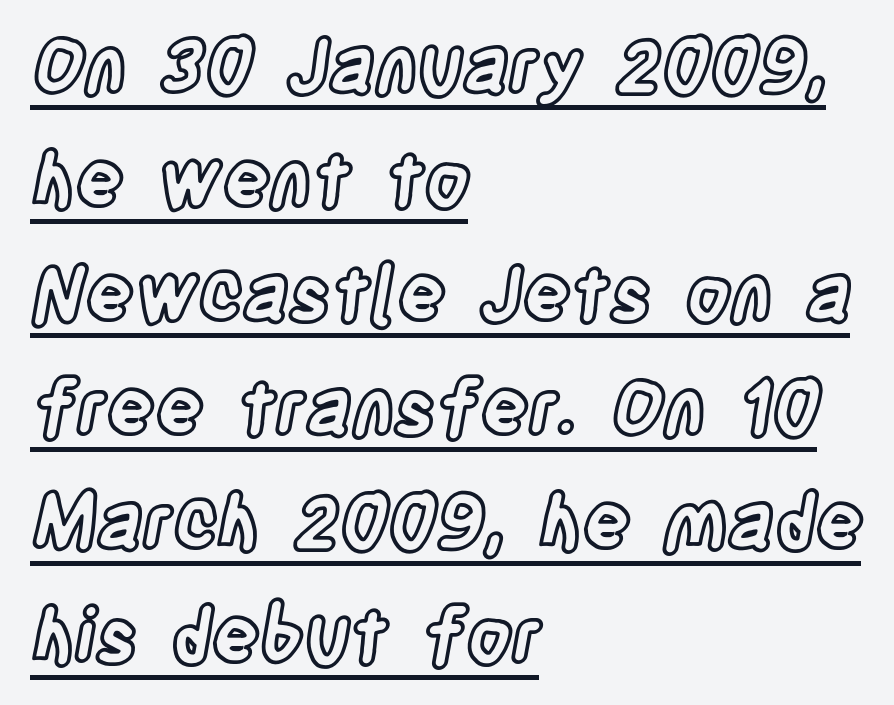
Q: Is the text italic (slanted)? A: Yes.
Q: Is the text underlined? A: Yes.
Q: How is the paragraph aligned? A: Left-aligned.
Q: Is the spacing between letters normal or unusually wide? A: Normal.
Q: Is the spacing between lines tight, normal or loose? A: Normal.
Q: Width (condensed, normal, or wide)? A: Condensed.
Q: x-height? A: Large.
Q: Monospaced? A: No.
